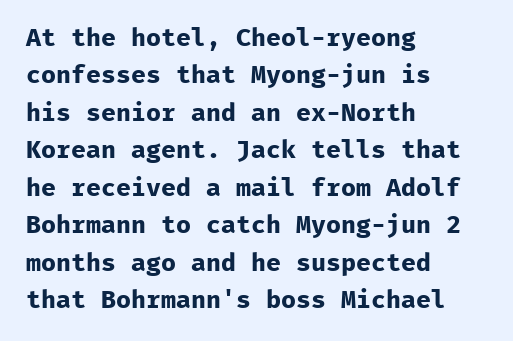
The image shows 25 px bold type, upright; set left-aligned, normal line spacing (1.5x), normal letter spacing, not underlined.
